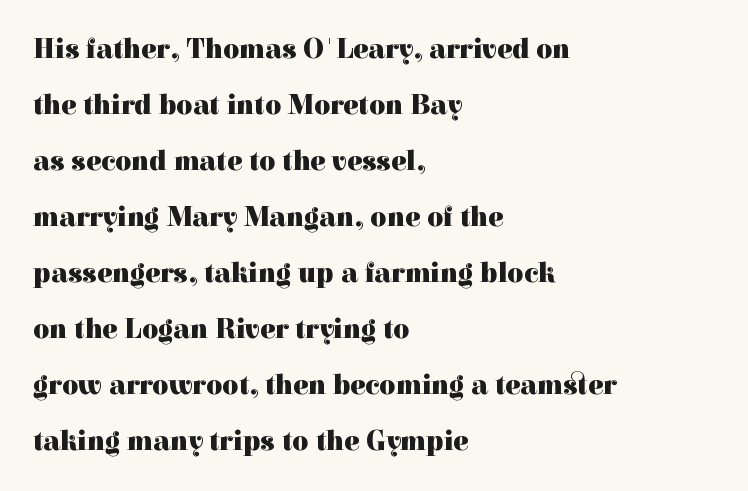
{"serif": "yes", "italic": "no", "bold": "yes", "weight": "heavy", "width": "normal", "x_height": "medium", "monospaced": "no", "underline": "no", "align": "left", "line_spacing": "loose", "line_spacing_ratio": 2.0, "letter_spacing": "normal", "letter_spacing_em": 0.0, "glyph_px": 28}
